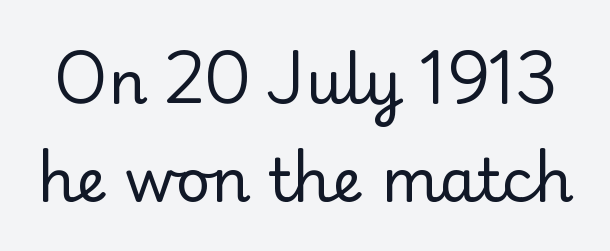
Typographically, this falls in the serif category. The letters look calm and open, with moderate or lighter stems. Spacing verdict: proportional, widths tailored to each character. In terms of letterspacing, this is plain default setting.
